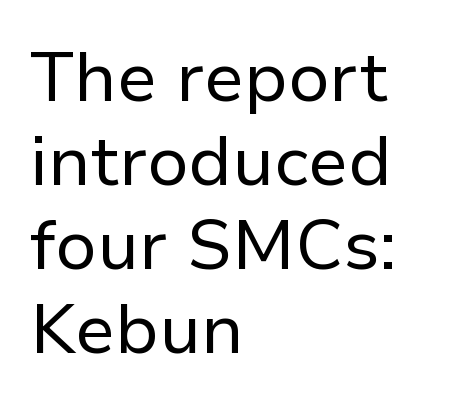
Q: Is the text bold? A: No.
Q: Is the text italic (slanted)? A: No, it is upright.
Q: Is the typeface a serif or a sans-serif typeface? A: Sans-serif.
Q: Is the text underlined? A: No.
Q: How is the paragraph aligned? A: Left-aligned.
Q: Is the spacing between letters normal or unusually wide? A: Normal.
Q: Width (condensed, normal, or wide)? A: Normal.
Q: Stroke contrast? A: Low.
Q: x-height? A: Medium.
Q: Monospaced? A: No.
